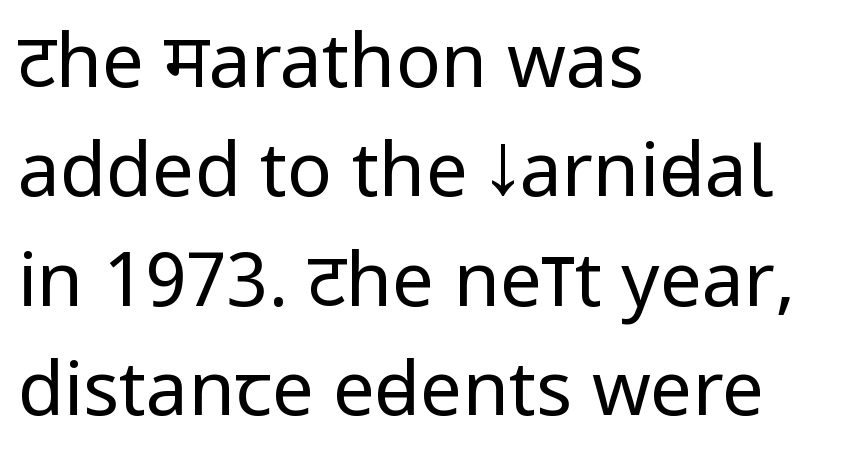
Q: Is the text bold? A: No.
Q: Is the text italic (slanted)? A: No, it is upright.
Q: Is the typeface a serif or a sans-serif typeface? A: Sans-serif.
Q: Is the text underlined? A: No.
Q: How is the paragraph aligned? A: Left-aligned.
Q: Is the spacing between letters normal or unusually wide? A: Normal.
Q: Is the spacing between lines tight, normal or loose? A: Normal.
Q: Width (condensed, normal, or wide)? A: Condensed.
Q: Stroke contrast? A: Low.
